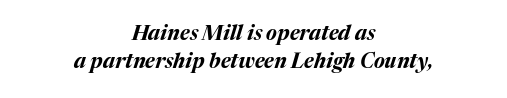
{"italic": "yes", "lean": "right", "slant_degrees": 17, "bold": "yes", "underline": "no", "align": "center", "line_spacing": "normal", "line_spacing_ratio": 1.42, "letter_spacing": "normal", "letter_spacing_em": 0.0, "glyph_px": 20}
